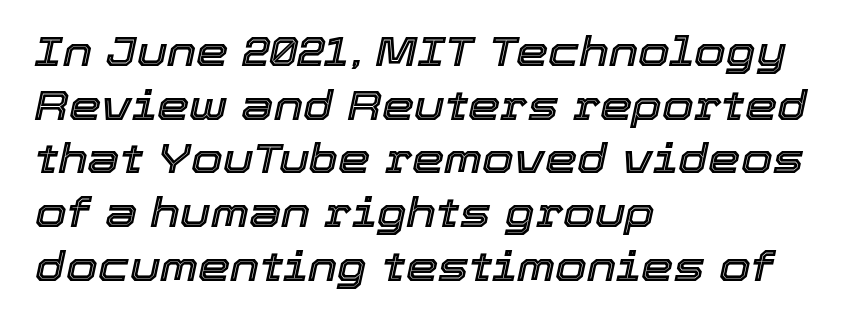
Q: Is the text italic (slanted)? A: Yes, it leans right by about 12 degrees.
Q: Is the text underlined? A: No.
Q: How is the paragraph aligned? A: Left-aligned.
Q: Is the spacing between letters normal or unusually wide? A: Normal.
Q: Is the spacing between lines tight, normal or loose? A: Normal.
Q: Width (condensed, normal, or wide)? A: Normal.
Q: x-height? A: Medium.
Q: Monospaced? A: No.
